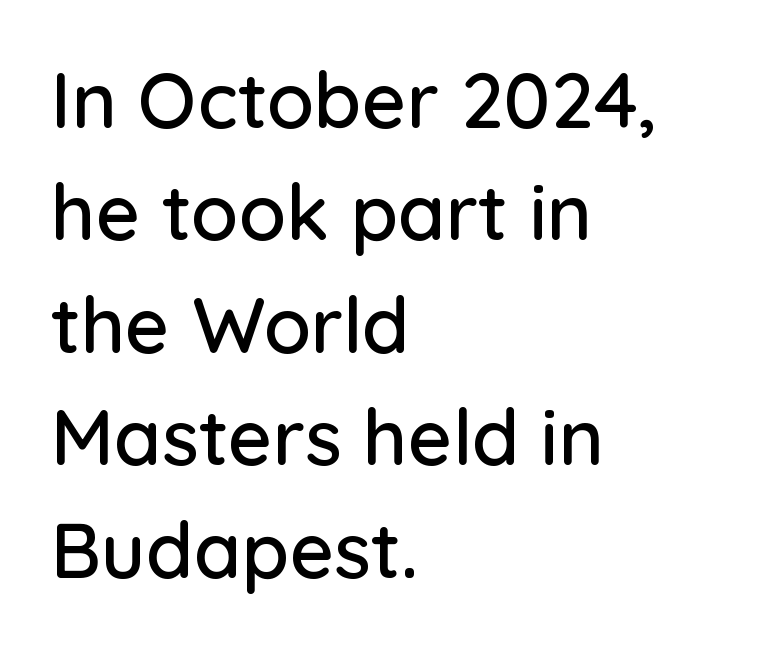
{"serif": "no", "italic": "no", "width": "normal", "stroke_contrast": "low", "x_height": "medium", "monospaced": "no", "underline": "no", "align": "left", "line_spacing": "normal", "line_spacing_ratio": 1.46, "letter_spacing": "normal", "letter_spacing_em": 0.0, "glyph_px": 77}
